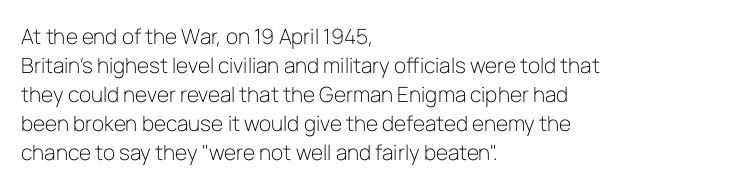
The image shows 21 px text type, upright; set left-aligned, normal line spacing (1.38x), normal letter spacing, not underlined.
